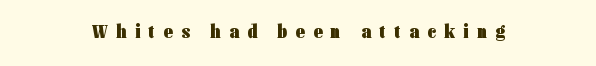
The lettering stays uniformly vertical, giving the passage a roman look. Is the letter spacing exaggerated? Yes — the characters are pushed far apart. The glyphs have the mass of a bold cut. Plain, unruled lines of type.
